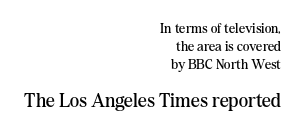
The image shows 20 px text type, upright; set right-aligned, normal line spacing (1.27x), normal letter spacing, not underlined; the second (bottom) block is 1.43x larger.
